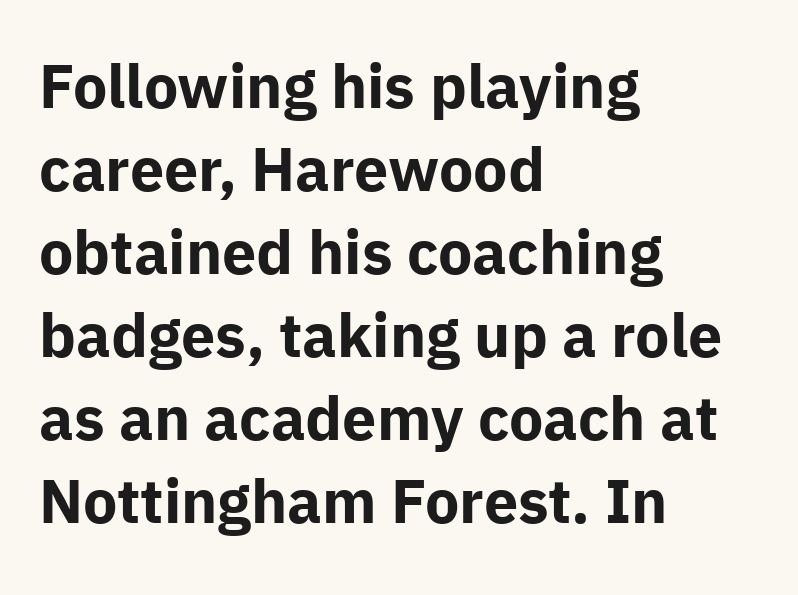
{"serif": "no", "italic": "no", "bold": "yes", "weight": "bold", "width": "normal", "stroke_contrast": "low", "x_height": "medium", "monospaced": "no", "underline": "no", "align": "left", "line_spacing": "normal", "line_spacing_ratio": 1.36, "letter_spacing": "normal", "letter_spacing_em": 0.0, "glyph_px": 61}
